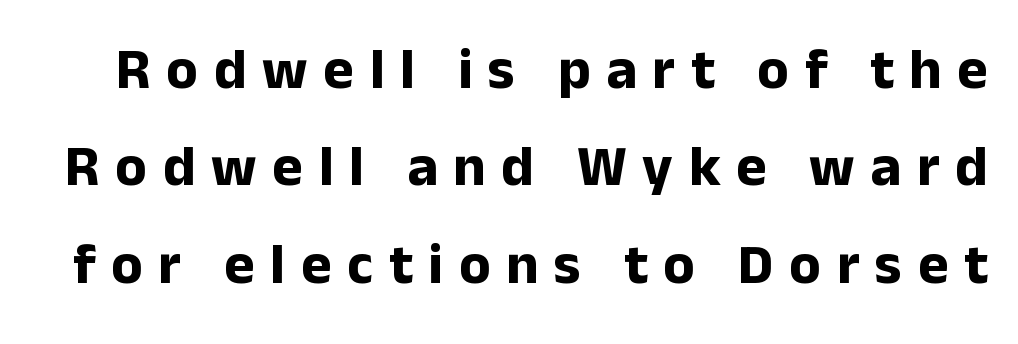
No word sits above an underline. This sample uses a sans-serif face. Note the varied advance widths — an 'i' is clearly narrower than an 'm'. The passage shown has open, widely tracked lettering throughout.
